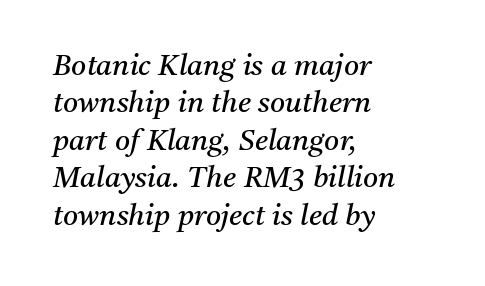
The image shows 29 px regular-weight serif type, italic (leaning right); set left-aligned, normal line spacing (1.29x), normal letter spacing, not underlined; medium stroke contrast and a medium x-height.
